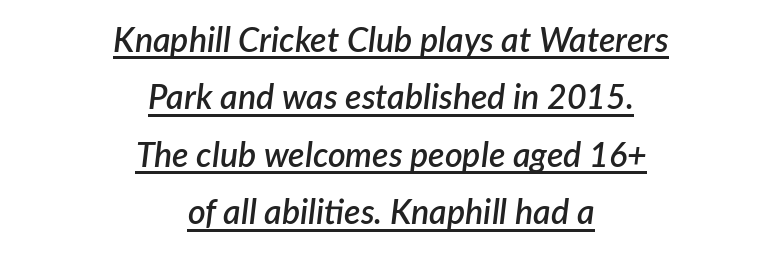
Q: Is the text bold? A: Semi-bold.
Q: Is the text italic (slanted)? A: Yes, it leans right by about 7 degrees.
Q: Is the text underlined? A: Yes.
Q: How is the paragraph aligned? A: Centered.
Q: Is the spacing between letters normal or unusually wide? A: Normal.
Q: Is the spacing between lines tight, normal or loose? A: Normal.
Q: Width (condensed, normal, or wide)? A: Normal.
Q: Stroke contrast? A: Low.
Q: x-height? A: Medium.
Q: Monospaced? A: No.
